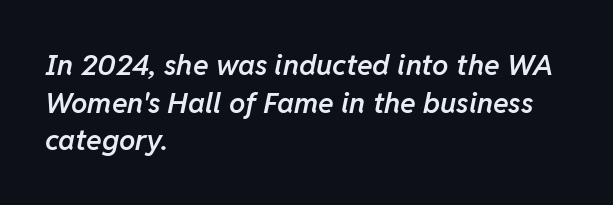
Q: Is the text bold? A: Semi-bold.
Q: Is the text italic (slanted)? A: Yes, it leans right by about 11 degrees.
Q: Is the text underlined? A: No.
Q: How is the paragraph aligned? A: Left-aligned.
Q: Is the spacing between letters normal or unusually wide? A: Normal.
Q: Is the spacing between lines tight, normal or loose? A: Normal.
Q: Width (condensed, normal, or wide)? A: Normal.
Q: Stroke contrast? A: Low.
Q: x-height? A: Medium.
Q: Monospaced? A: No.
